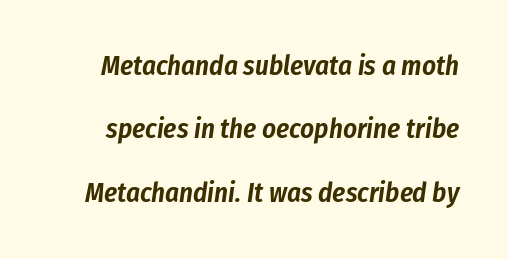
The image shows 27 px text type, italic (leaning right); set loose line spacing (2.35x), normal letter spacing, not underlined.
